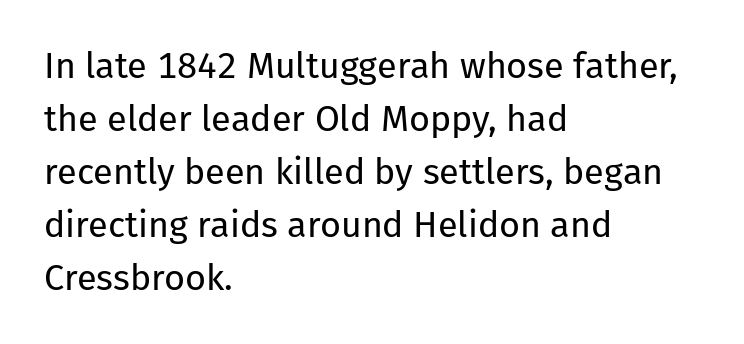
The type sits square on the baseline with zero lean. Casual observation: everything's shoved over to the left. No chunkiness to these letters — they're not bold. This rendering features lettering with no underline. Baseline-to-baseline distance is the conventional proportion of letter height. Default kerning and tracking; the words read as compact shapes.
